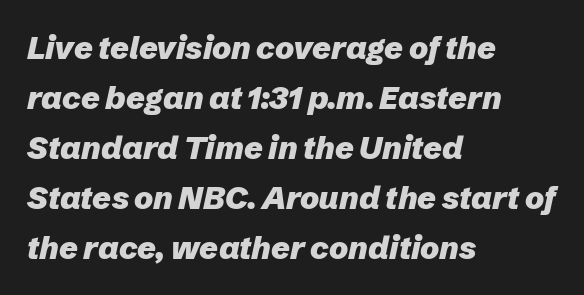
{"italic": "yes", "lean": "right", "slant_degrees": 12, "bold": "yes", "weight": "heavy", "width": "normal", "stroke_contrast": "low", "x_height": "medium", "monospaced": "no", "underline": "no", "align": "left", "line_spacing": "normal", "line_spacing_ratio": 1.56, "letter_spacing": "normal", "letter_spacing_em": 0.0, "glyph_px": 32}
